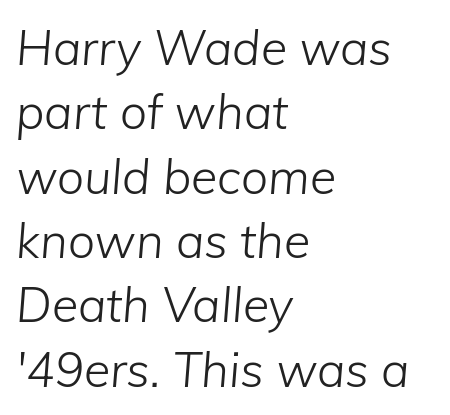
Bold? No — there's no thickening of the strokes. Layout note: lines flush left. The passage shown is typed in a proportional face where columns would drift. The line texture is even and compact thanks to regular tracking. Looking at the ascenders, they clearly lean.
